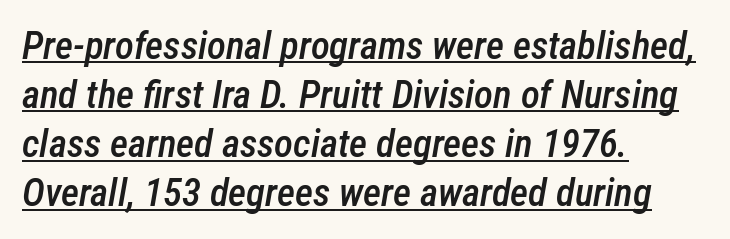
Q: Is the text bold? A: Semi-bold.
Q: Is the text italic (slanted)? A: Yes, it leans right by about 12 degrees.
Q: Is the text underlined? A: Yes.
Q: How is the paragraph aligned? A: Left-aligned.
Q: Is the spacing between letters normal or unusually wide? A: Normal.
Q: Is the spacing between lines tight, normal or loose? A: Normal.
Q: Width (condensed, normal, or wide)? A: Condensed.
Q: Stroke contrast? A: Low.
Q: x-height? A: Medium.
Q: Monospaced? A: No.
